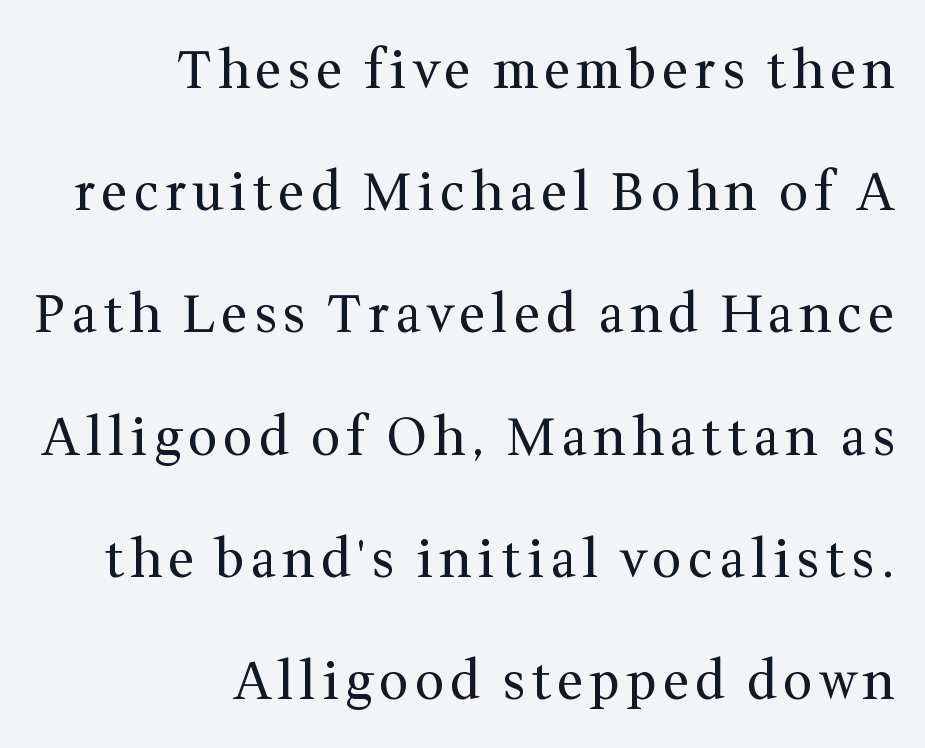
The image shows 52 px regular-weight serif type, upright; set right-aligned, loose line spacing (2.35x), not underlined; medium stroke contrast and a medium x-height.
